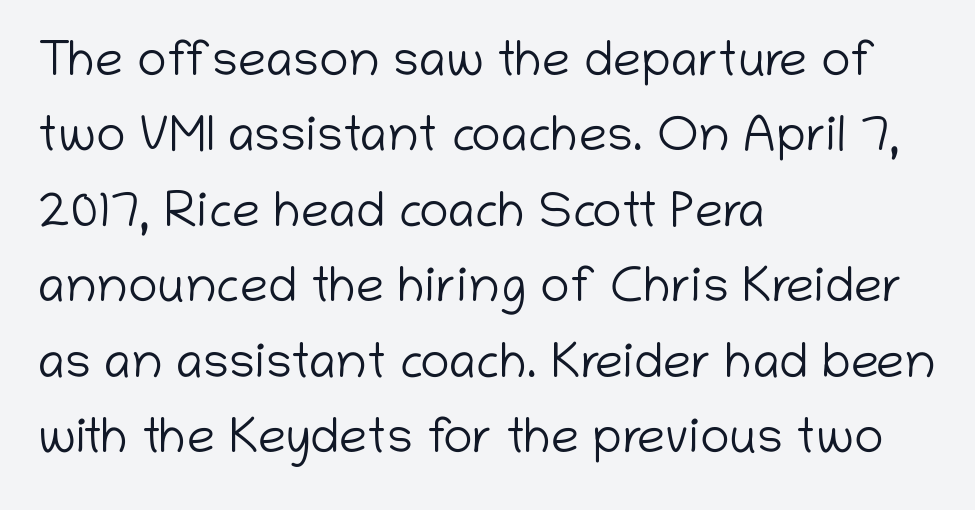
Q: Is the text bold? A: No.
Q: Is the text italic (slanted)? A: No, it is upright.
Q: Is the typeface a serif or a sans-serif typeface? A: Sans-serif.
Q: Is the text underlined? A: No.
Q: How is the paragraph aligned? A: Left-aligned.
Q: Is the spacing between letters normal or unusually wide? A: Normal.
Q: Is the spacing between lines tight, normal or loose? A: Normal.
Q: Width (condensed, normal, or wide)? A: Normal.
Q: Stroke contrast? A: Low.
Q: x-height? A: Medium.
Q: Monospaced? A: No.
